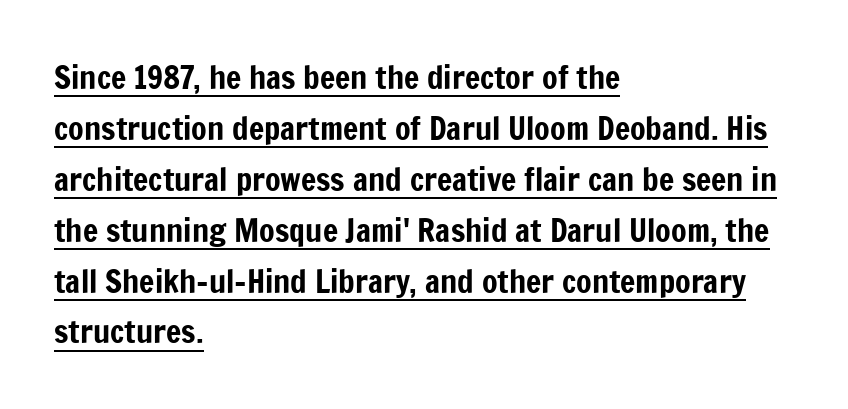
Q: Is the text italic (slanted)? A: No, it is upright.
Q: Is the typeface a serif or a sans-serif typeface? A: Sans-serif.
Q: Is the text underlined? A: Yes.
Q: How is the paragraph aligned? A: Left-aligned.
Q: Is the spacing between letters normal or unusually wide? A: Normal.
Q: Is the spacing between lines tight, normal or loose? A: Normal.
Q: Width (condensed, normal, or wide)? A: Condensed.
Q: Stroke contrast? A: Low.
Q: x-height? A: Medium.
Q: Monospaced? A: No.
